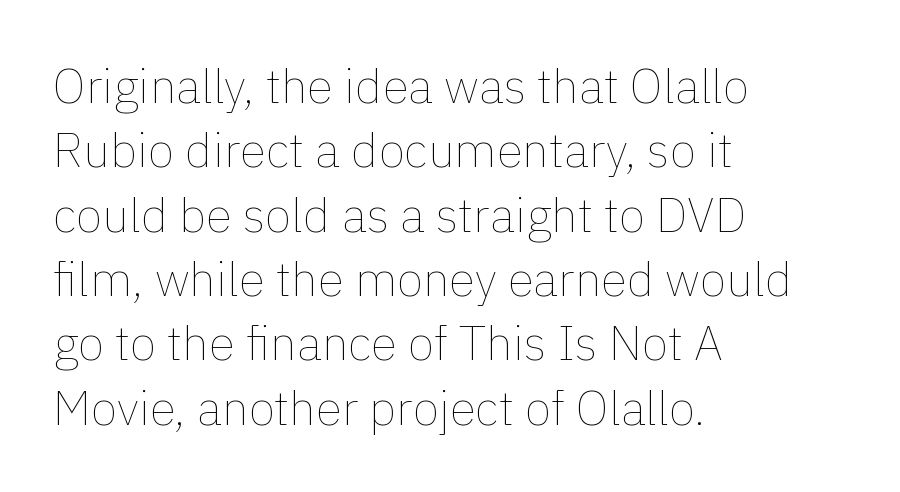
Whoever set this chose a conventional vertical rhythm. Teacher's note: observe the even left margin — that is flush-left alignment. The tracking reads as untouched default to a designer's eye. The letters advance in unequal steps, a hallmark of proportional type. Plain, unruled lines of type. Counters stay open thanks to moderate or lighter strokes.
